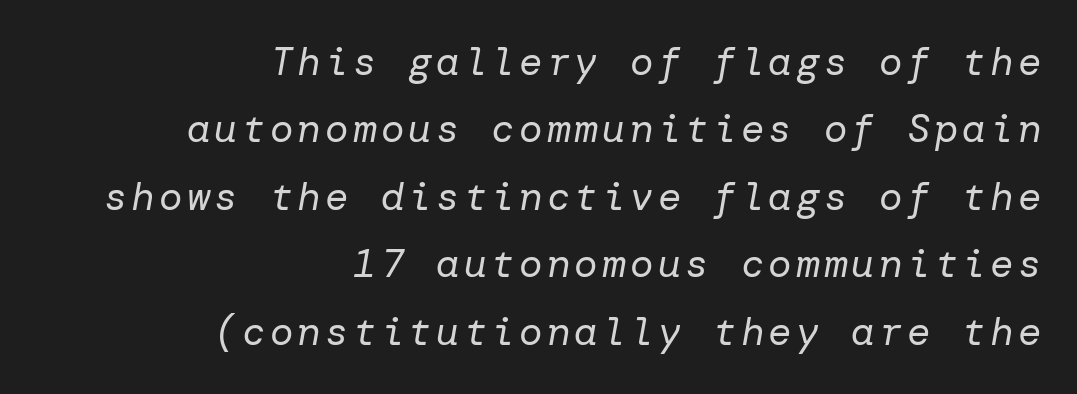
{"italic": "yes", "lean": "right", "slant_degrees": 10, "bold": "no", "weight": "regular", "width": "normal", "stroke_contrast": "low", "x_height": "medium", "underline": "no", "align": "right", "line_spacing_ratio": 1.73, "glyph_px": 39}
